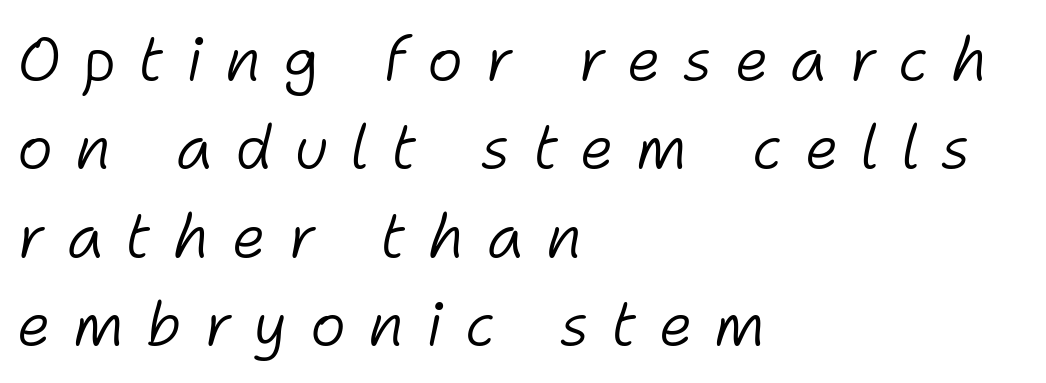
The image shows 61 px light type, italic (leaning right); set left-aligned, normal line spacing (1.45x), unusually wide letter spacing (+0.36 em), not underlined; low stroke contrast and a medium x-height.
